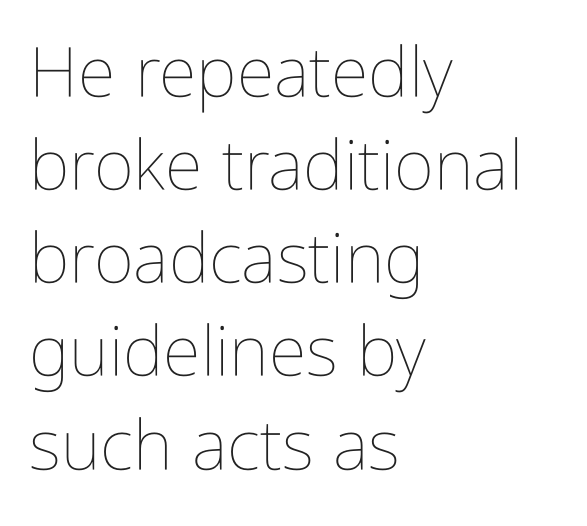
{"italic": "no", "bold": "no", "weight": "thin", "width": "condensed", "stroke_contrast": "low", "x_height": "medium", "monospaced": "no", "underline": "no", "align": "left", "line_spacing": "normal", "line_spacing_ratio": 1.35, "letter_spacing": "normal", "letter_spacing_em": 0.0, "glyph_px": 69}
